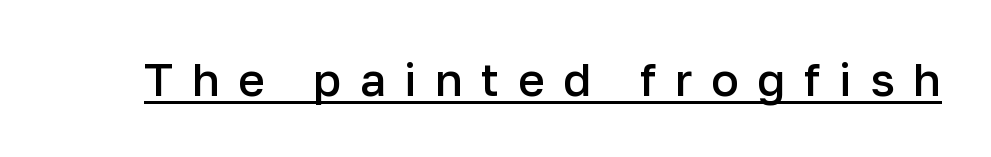
Q: Is the text bold? A: Semi-bold.
Q: Is the text italic (slanted)? A: No, it is upright.
Q: Is the typeface a serif or a sans-serif typeface? A: Sans-serif.
Q: Is the text underlined? A: Yes.
Q: Is the spacing between letters normal or unusually wide? A: Unusually wide.
Q: Width (condensed, normal, or wide)? A: Normal.
Q: Stroke contrast? A: Low.
Q: x-height? A: Medium.
Q: Monospaced? A: No.
